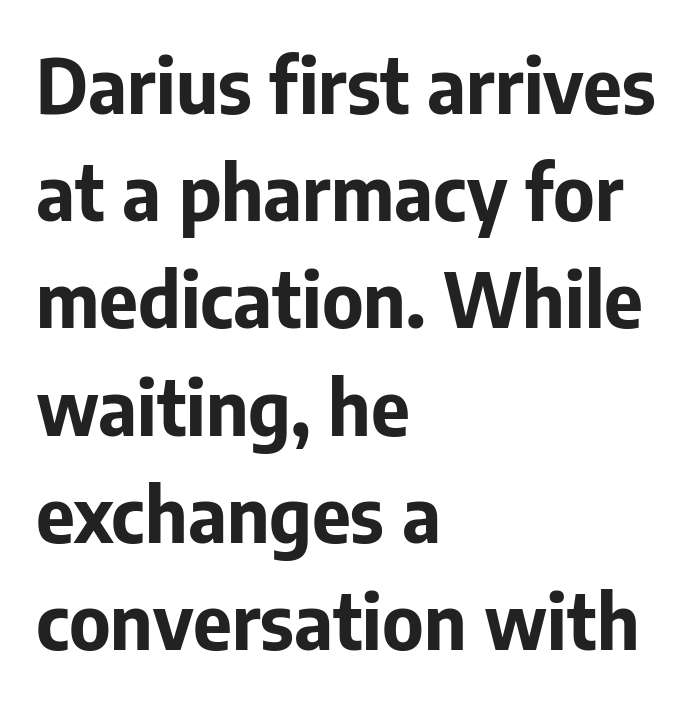
{"serif": "no", "italic": "no", "bold": "yes", "weight": "bold", "width": "normal", "stroke_contrast": "low", "x_height": "medium", "monospaced": "no", "underline": "no", "align": "left", "line_spacing": "normal", "line_spacing_ratio": 1.43, "letter_spacing": "normal", "letter_spacing_em": 0.0, "glyph_px": 75}
